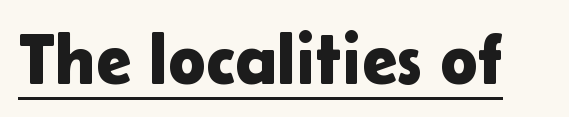
{"serif": "no", "italic": "no", "width": "normal", "stroke_contrast": "low", "x_height": "medium", "monospaced": "no", "underline": "yes", "letter_spacing": "normal", "letter_spacing_em": 0.0, "glyph_px": 71}
